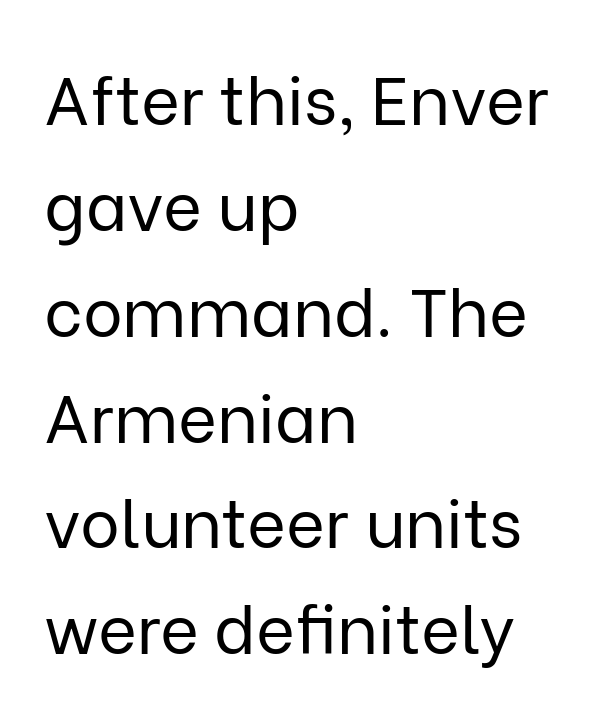
{"serif": "no", "italic": "no", "bold": "no", "weight": "regular", "width": "normal", "stroke_contrast": "low", "x_height": "medium", "monospaced": "no", "underline": "no", "align": "left", "line_spacing": "normal", "line_spacing_ratio": 1.58, "letter_spacing": "normal", "letter_spacing_em": 0.0, "glyph_px": 67}
